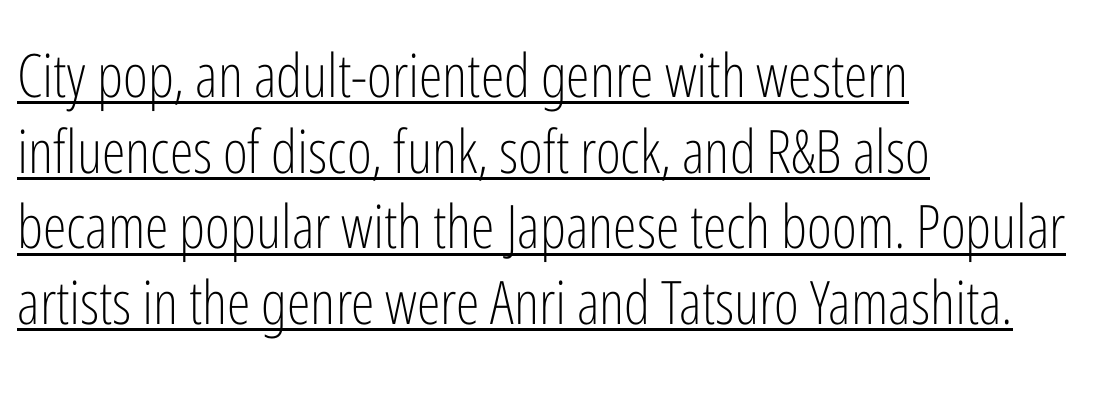
All the whitespace from short lines collects on the right. Caption: lettering with a line underneath. Is this a fixed-width face? No — the glyphs have proportional, varying widths. Honestly, the row spacing looks completely unremarkable. This sample uses a sans-serif face.
